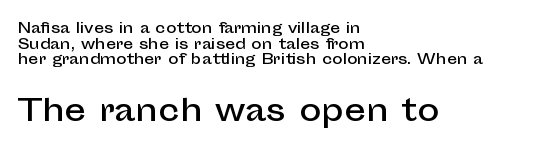
The image shows 30 px sans-serif type, upright; set left-aligned, tight line spacing (1.12x), normal letter spacing, not underlined; the second (bottom) block is 2.14x larger; low stroke contrast and a medium x-height.
